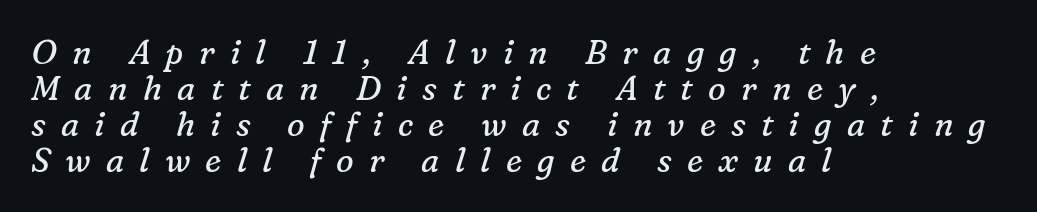
Q: Is the text bold? A: No.
Q: Is the text italic (slanted)? A: Yes, it leans right by about 16 degrees.
Q: Is the typeface a serif or a sans-serif typeface? A: Serif.
Q: Is the text underlined? A: No.
Q: How is the paragraph aligned? A: Left-aligned.
Q: Is the spacing between letters normal or unusually wide? A: Unusually wide.
Q: Is the spacing between lines tight, normal or loose? A: Tight.
Q: Width (condensed, normal, or wide)? A: Normal.
Q: Stroke contrast? A: Low.
Q: x-height? A: Medium.
Q: Monospaced? A: No.
